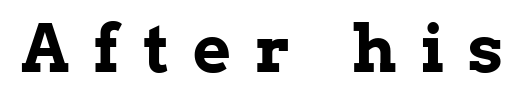
The image shows 66 px bold serif type, upright; set unusually wide letter spacing (+0.37 em), not underlined; low stroke contrast and a medium x-height.
